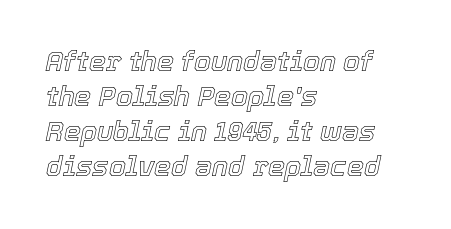
An italicized treatment has been applied to the whole sample. Is the letter spacing exaggerated? No — it looks like the ordinary default. The block of text has a typical density, with ordinary space between rows. Anything drawn beneath the words? Only blank space.
